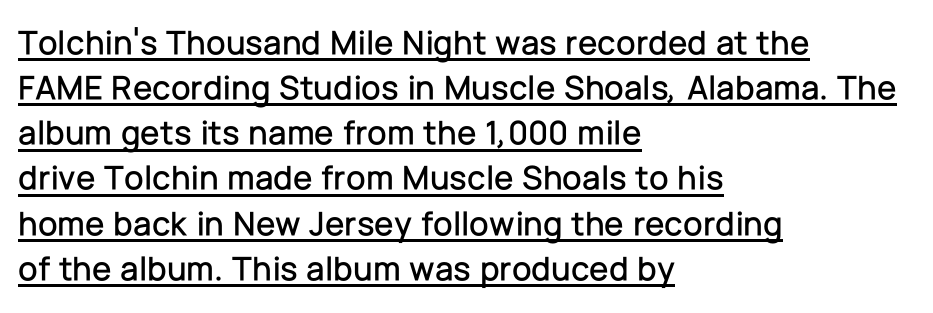
Ascenders rise straight up at ninety degrees. Regarding leading, the lines here are spaced in the standard way. The passage shown has conventional tracking throughout. The font family rendered here belongs to the sans-serif group. Varying glyph widths throughout — classic text-font behaviour.
